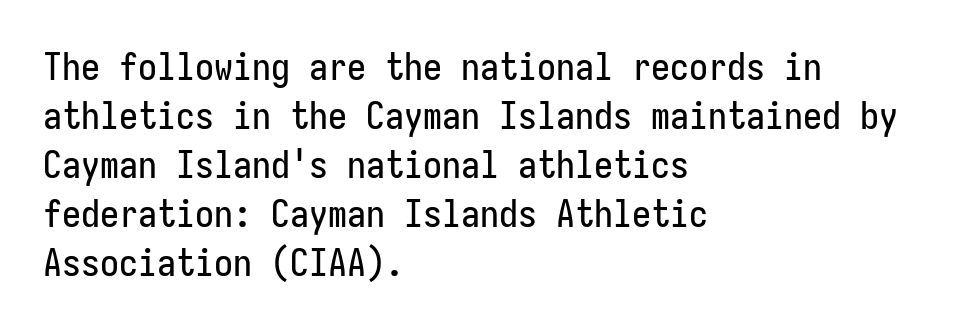
Q: Is the text italic (slanted)? A: No, it is upright.
Q: Is the typeface a serif or a sans-serif typeface? A: Sans-serif.
Q: Is the text underlined? A: No.
Q: How is the paragraph aligned? A: Left-aligned.
Q: Is the spacing between letters normal or unusually wide? A: Normal.
Q: Is the spacing between lines tight, normal or loose? A: Normal.
Q: Width (condensed, normal, or wide)? A: Condensed.
Q: Stroke contrast? A: Low.
Q: x-height? A: Medium.
